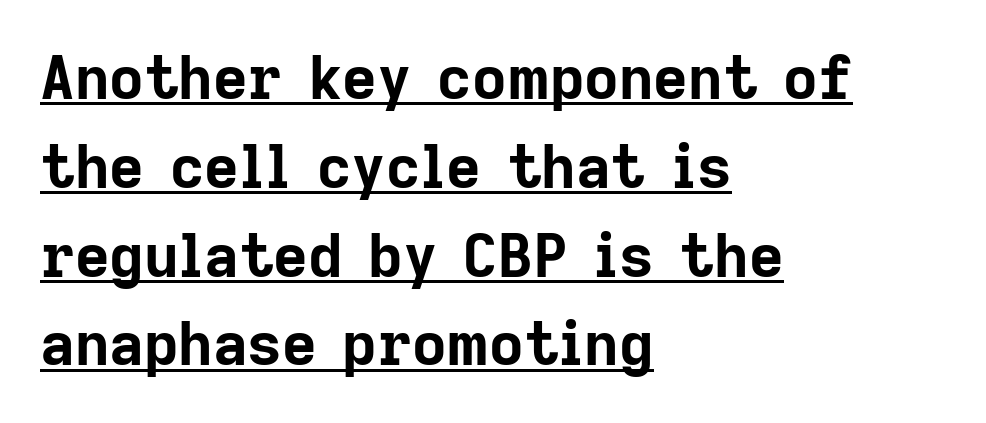
{"serif": "no", "italic": "no", "bold": "yes", "weight": "bold", "width": "normal", "stroke_contrast": "low", "x_height": "medium", "monospaced": "no", "underline": "yes", "align": "left", "line_spacing": "normal", "line_spacing_ratio": 1.48, "letter_spacing": "normal", "letter_spacing_em": 0.0, "glyph_px": 60}
